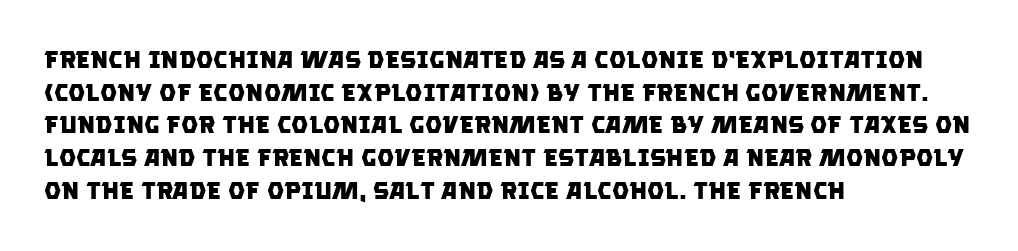
Q: Is the text bold? A: Yes.
Q: Is the text underlined? A: No.
Q: How is the paragraph aligned? A: Left-aligned.
Q: Is the spacing between letters normal or unusually wide? A: Normal.
Q: Is the spacing between lines tight, normal or loose? A: Normal.
